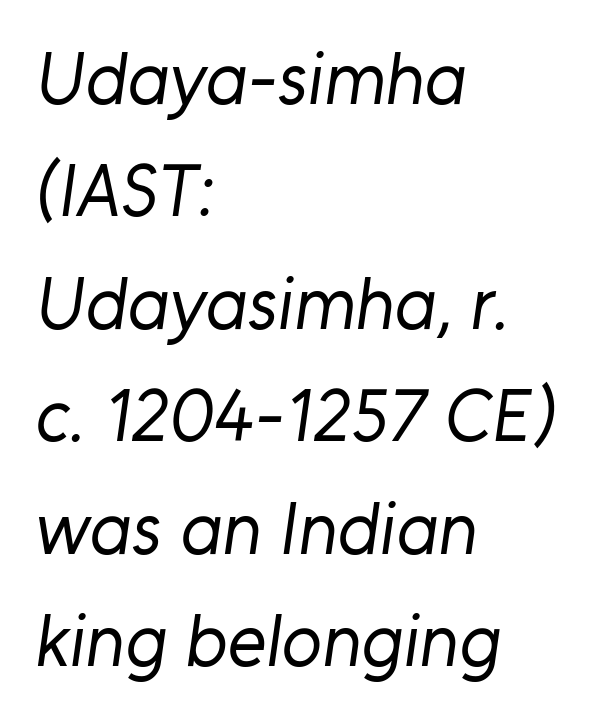
The image shows 74 px regular-weight sans-serif type; set left-aligned, normal line spacing (1.52x), normal letter spacing, not underlined; low stroke contrast and a medium x-height.
